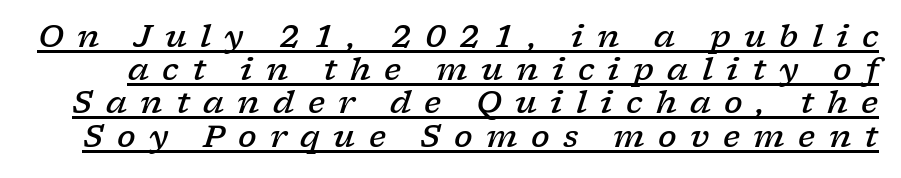
{"serif": "yes", "italic": "yes", "lean": "right", "slant_degrees": 17, "bold": "semi", "weight": "semibold", "width": "wide", "stroke_contrast": "low", "x_height": "medium", "monospaced": "no", "underline": "yes", "line_spacing": "tight", "line_spacing_ratio": 1.07, "letter_spacing": "wide", "letter_spacing_em": 0.43, "glyph_px": 31}
